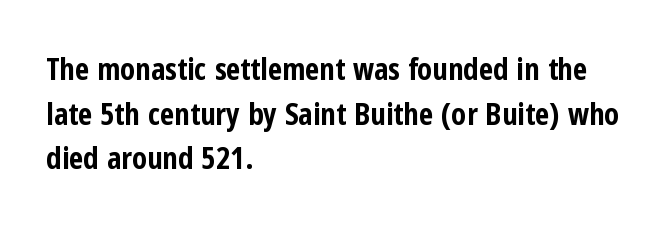
Q: Is the text bold? A: Yes.
Q: Is the text italic (slanted)? A: No, it is upright.
Q: Is the typeface a serif or a sans-serif typeface? A: Sans-serif.
Q: Is the text underlined? A: No.
Q: How is the paragraph aligned? A: Left-aligned.
Q: Is the spacing between letters normal or unusually wide? A: Normal.
Q: Is the spacing between lines tight, normal or loose? A: Normal.
Q: Width (condensed, normal, or wide)? A: Condensed.
Q: Stroke contrast? A: Low.
Q: x-height? A: Medium.
Q: Monospaced? A: No.
